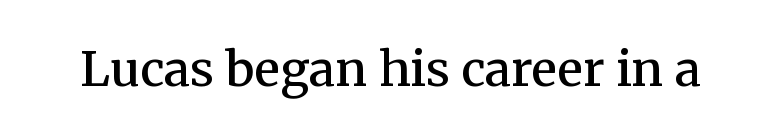
The image shows 48 px semibold serif type, upright; set normal letter spacing, not underlined; medium stroke contrast and a medium x-height.
